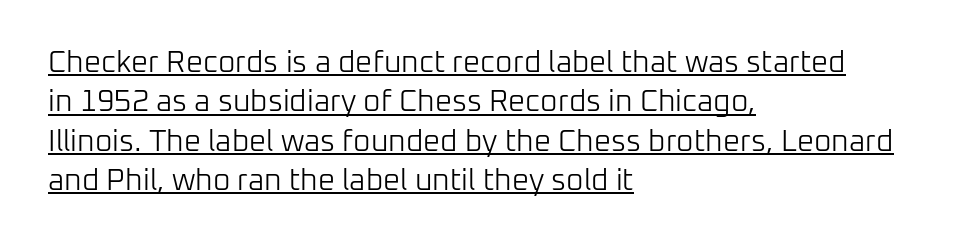
If you drew a ruler down the left edge, every line would touch it. Each new line begins a customary step beneath the previous one. When letters stand straight like this, we call the style roman or upright. No feet cap the strokes, marking this as sans-serif type. Check the space under the baseline: a stroke is drawn there.
